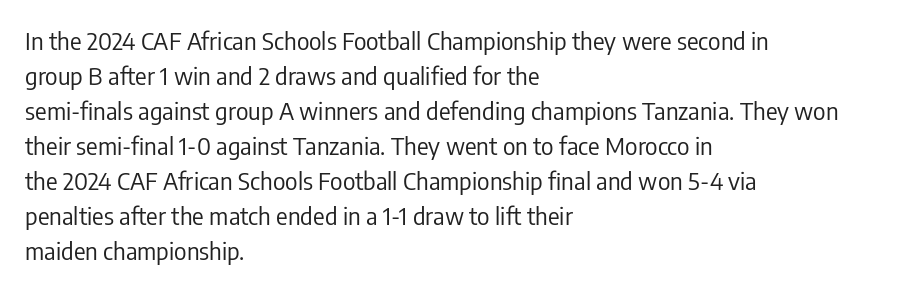
No word sits above an underline. This is the regular roman posture of the typeface. The lines in this sample share a left origin and differ only in where they stop. Successive baselines arrive at the customary interval.
